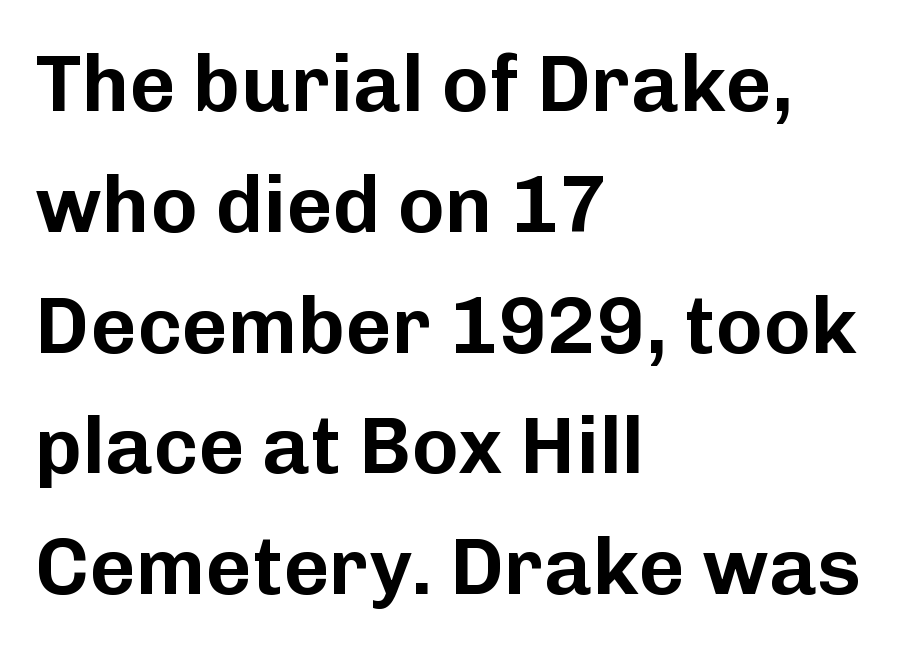
The image shows 80 px sans-serif type, upright; set left-aligned, normal line spacing (1.51x), normal letter spacing, not underlined; low stroke contrast and a medium x-height.
